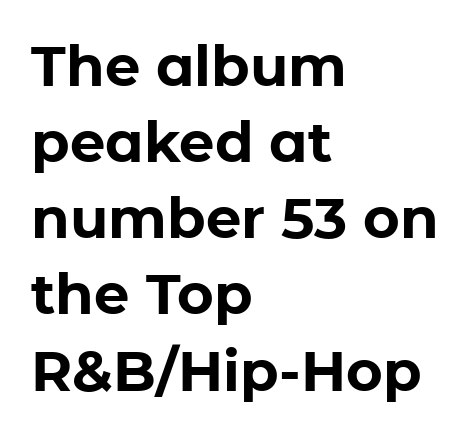
The image shows 56 px bold sans-serif type, upright; set left-aligned, normal line spacing (1.36x), normal letter spacing, not underlined; low stroke contrast and a medium x-height.
